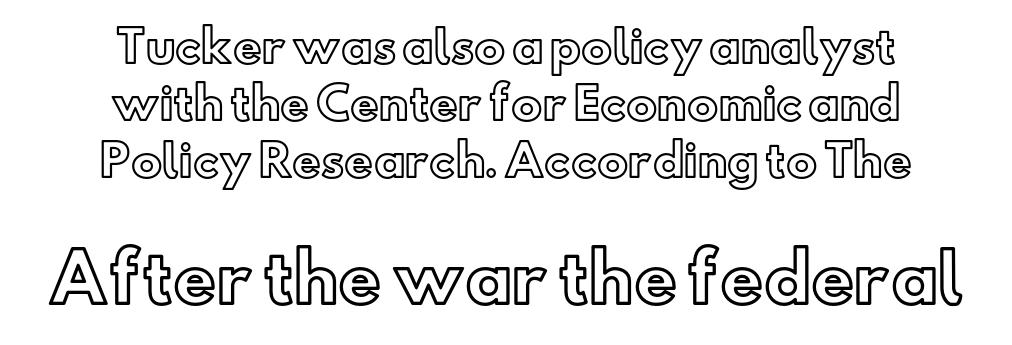
Q: Is the text italic (slanted)? A: No, it is upright.
Q: Is the text underlined? A: No.
Q: How is the paragraph aligned? A: Centered.
Q: Is the spacing between letters normal or unusually wide? A: Normal.
Q: Is the spacing between lines tight, normal or loose? A: Normal.
Q: Which block of text is set in a larger size, the first (top) or the second (bottom)? A: The second (bottom) one.
Q: Width (condensed, normal, or wide)? A: Normal.
Q: x-height? A: Small.
Q: Monospaced? A: No.
